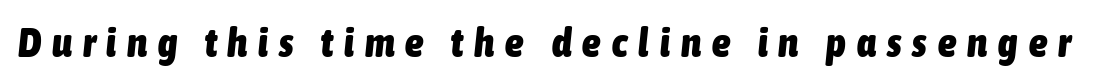
The image shows 41 px heavy, condensed type, italic (leaning right); set unusually wide letter spacing (+0.27 em), not underlined; low stroke contrast and a medium x-height.
